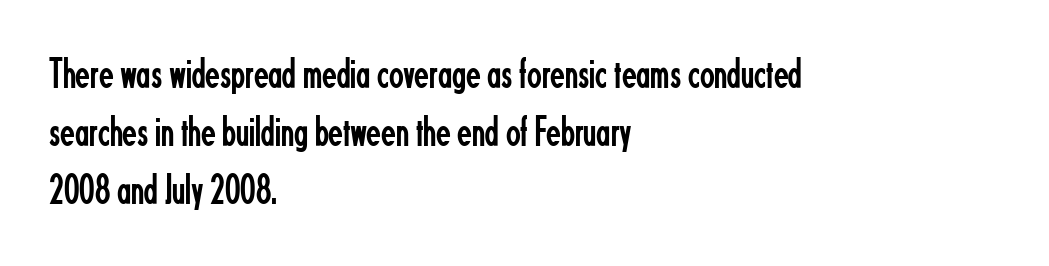
{"serif": "no", "italic": "no", "bold": "no", "weight": "regular", "width": "condensed", "stroke_contrast": "low", "x_height": "small", "monospaced": "no", "underline": "no", "align": "left", "line_spacing": "normal", "line_spacing_ratio": 1.35, "letter_spacing": "normal", "letter_spacing_em": 0.0, "glyph_px": 43}
